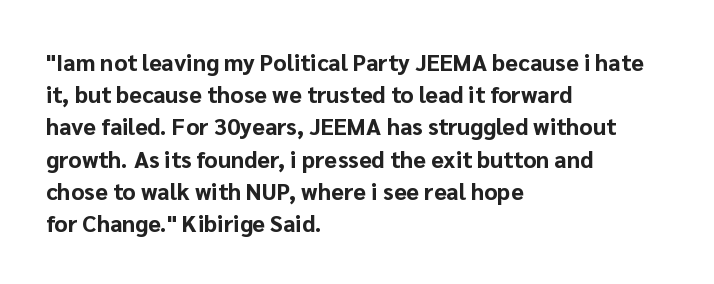
{"italic": "no", "bold": "yes", "underline": "no", "align": "left", "line_spacing": "normal", "line_spacing_ratio": 1.4, "letter_spacing": "normal", "letter_spacing_em": 0.0, "glyph_px": 23}
